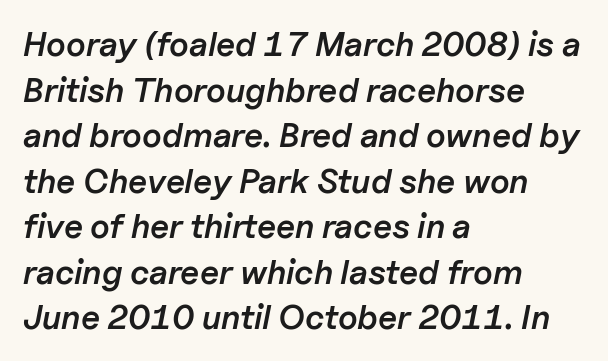
Glance below the letters and you will spot only blank space. Students, observe: this is what conventionally led text looks like. Strokes here are thickened, but only to semibold level. These lines are rendered in a variable-pitch font.
